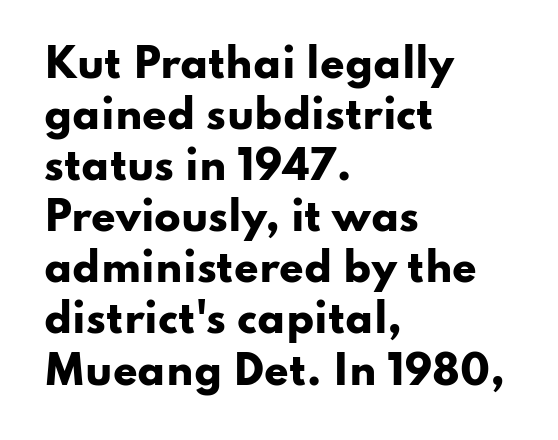
The image shows 39 px heavy, wide sans-serif type, upright; set left-aligned, normal line spacing (1.31x), normal letter spacing, not underlined; low stroke contrast and a small x-height.
